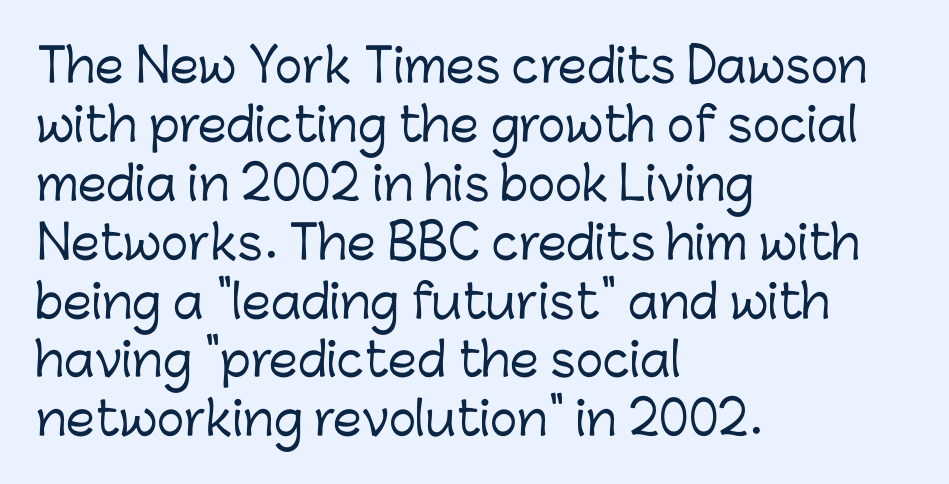
The image shows 46 px sans-serif type, upright; set left-aligned, normal line spacing (1.28x), normal letter spacing, not underlined; low stroke contrast and a medium x-height.
